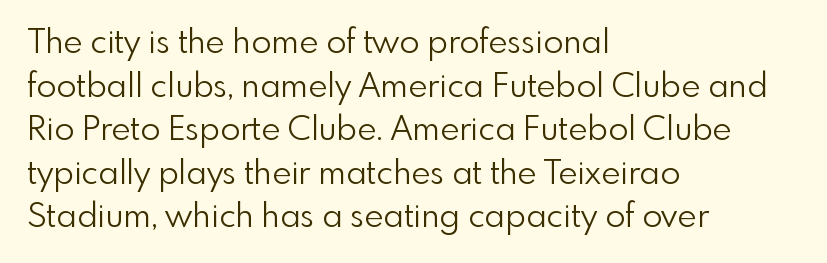
{"serif": "no", "italic": "no", "bold": "no", "weight": "light", "width": "normal", "stroke_contrast": "low", "x_height": "small", "monospaced": "no", "underline": "no", "align": "left", "line_spacing": "normal", "line_spacing_ratio": 1.32, "letter_spacing": "normal", "letter_spacing_em": 0.0, "glyph_px": 33}
